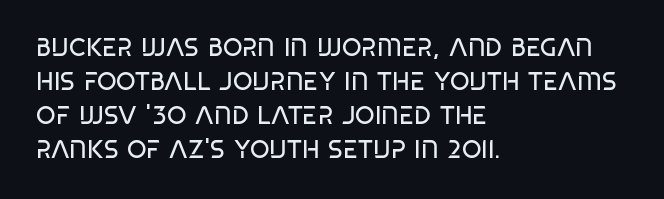
The image shows 25 px text type; set left-aligned, normal line spacing (1.36x), normal letter spacing, not underlined.
